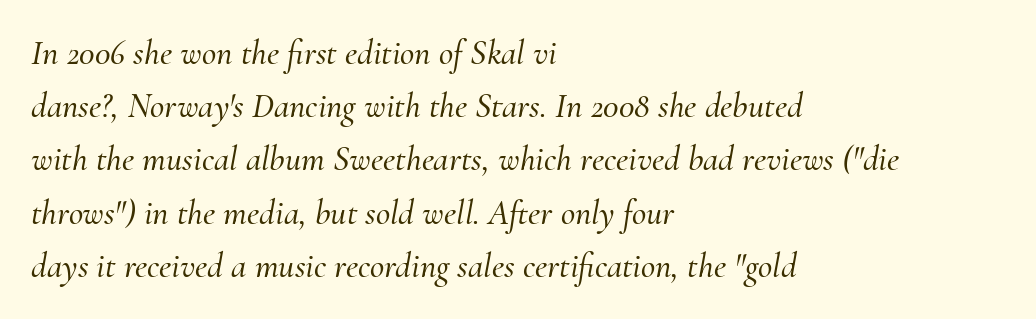
Q: Is the text italic (slanted)? A: Yes, it leans right by about 10 degrees.
Q: Is the typeface a serif or a sans-serif typeface? A: Serif.
Q: Is the text underlined? A: No.
Q: How is the paragraph aligned? A: Left-aligned.
Q: Is the spacing between letters normal or unusually wide? A: Normal.
Q: Is the spacing between lines tight, normal or loose? A: Normal.
Q: Width (condensed, normal, or wide)? A: Normal.
Q: Stroke contrast? A: Medium.
Q: x-height? A: Small.
Q: Monospaced? A: No.
